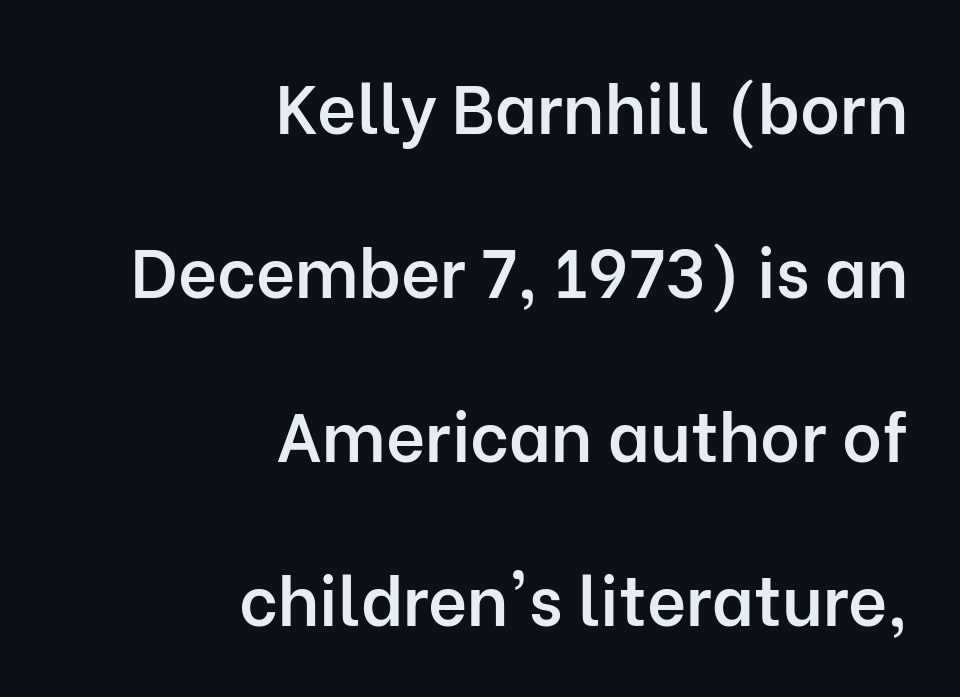
The image shows 68 px semibold sans-serif type, upright; set right-aligned, loose line spacing (2.41x), normal letter spacing, not underlined; low stroke contrast and a medium x-height.
